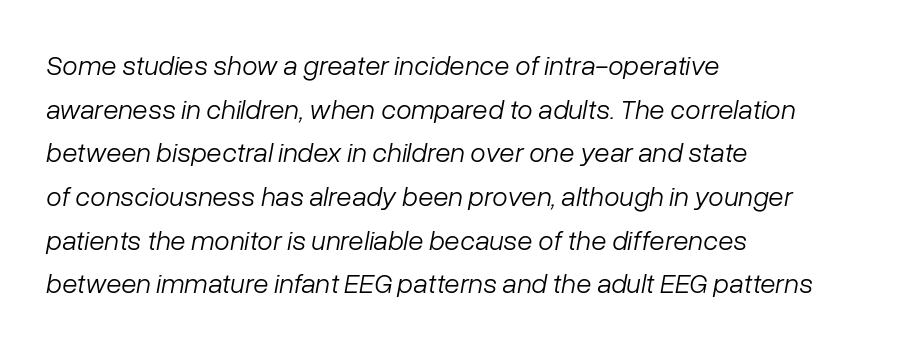
The glyphs look as if they've been sheared to an angle. Is this a fixed-width face? No — the glyphs have proportional, varying widths. Characters follow at the spacing the type designer built in. Lines of text with bare space underneath. No letter is thick-stroked: the sample isn't bold. Horizontal bands of white between lines are of average thickness.
